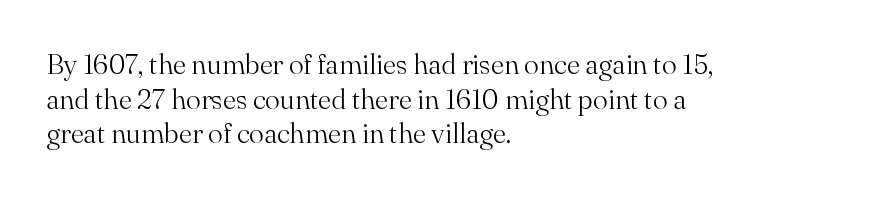
Q: Is the text bold? A: No.
Q: Is the text italic (slanted)? A: No, it is upright.
Q: Is the typeface a serif or a sans-serif typeface? A: Serif.
Q: Is the text underlined? A: No.
Q: How is the paragraph aligned? A: Left-aligned.
Q: Is the spacing between letters normal or unusually wide? A: Normal.
Q: Width (condensed, normal, or wide)? A: Normal.
Q: Stroke contrast? A: Medium.
Q: x-height? A: Small.
Q: Monospaced? A: No.
